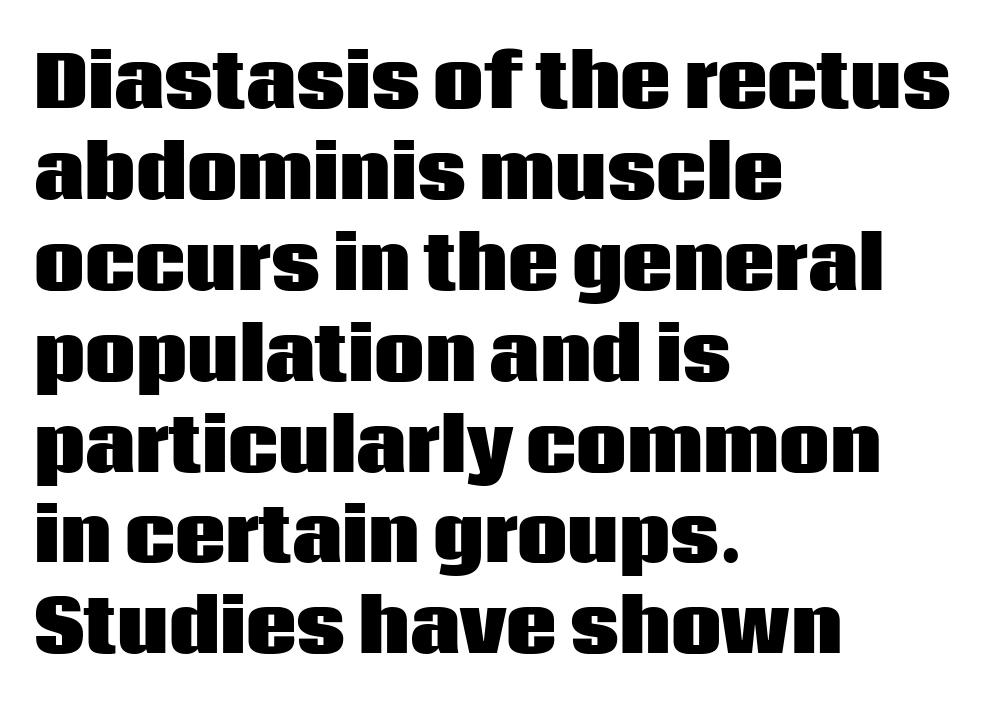
Q: Is the text bold? A: Yes.
Q: Is the text italic (slanted)? A: No, it is upright.
Q: Is the typeface a serif or a sans-serif typeface? A: Sans-serif.
Q: Is the text underlined? A: No.
Q: How is the paragraph aligned? A: Left-aligned.
Q: Is the spacing between letters normal or unusually wide? A: Normal.
Q: Is the spacing between lines tight, normal or loose? A: Normal.
Q: Width (condensed, normal, or wide)? A: Normal.
Q: Stroke contrast? A: Low.
Q: x-height? A: Large.
Q: Monospaced? A: No.
